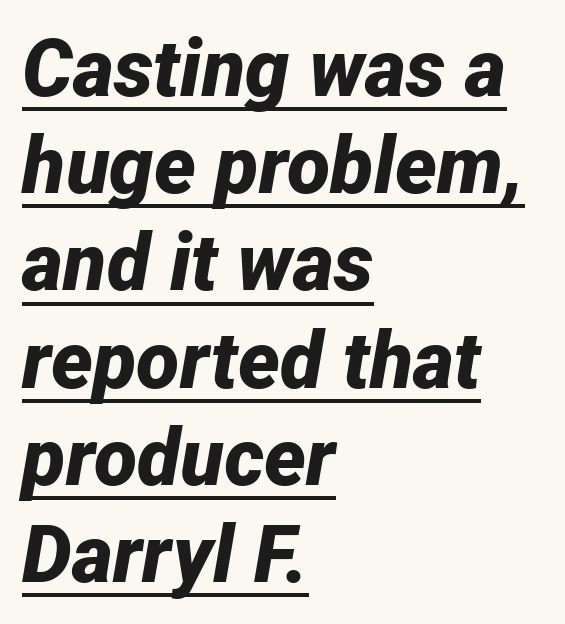
Q: Is the text bold? A: Yes.
Q: Is the text italic (slanted)? A: Yes, it leans right by about 12 degrees.
Q: Is the text underlined? A: Yes.
Q: How is the paragraph aligned? A: Left-aligned.
Q: Is the spacing between letters normal or unusually wide? A: Normal.
Q: Width (condensed, normal, or wide)? A: Normal.
Q: Stroke contrast? A: Low.
Q: x-height? A: Medium.
Q: Monospaced? A: No.
